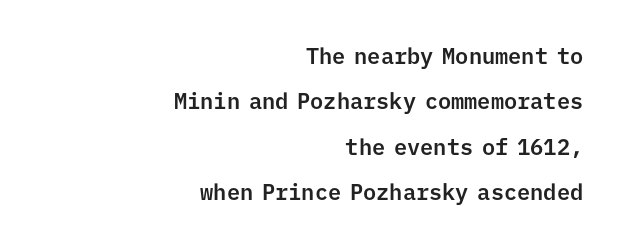
{"italic": "no", "underline": "no", "align": "right", "line_spacing": "loose", "line_spacing_ratio": 2.06, "letter_spacing": "normal", "letter_spacing_em": 0.0, "glyph_px": 22}
